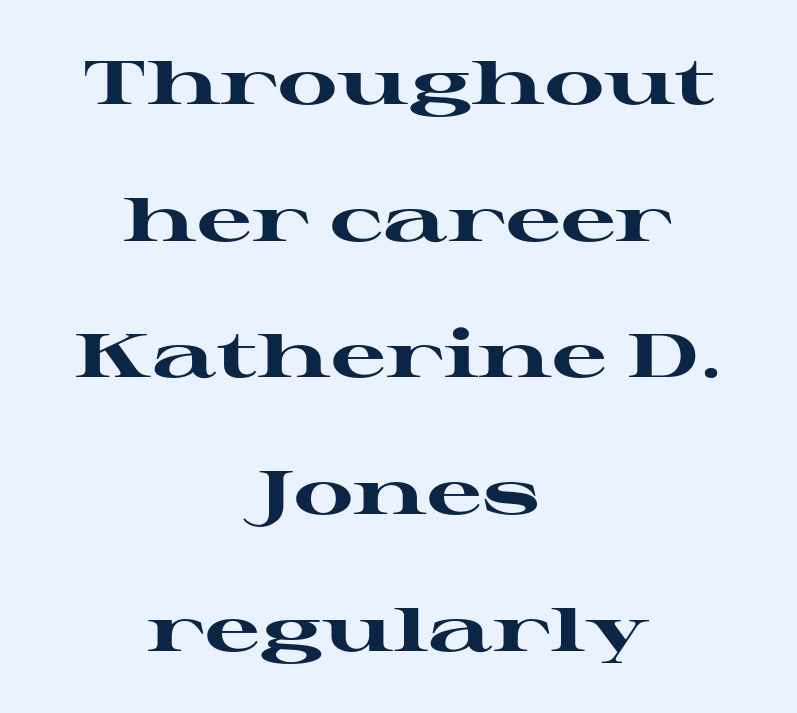
Q: Is the text bold? A: Yes.
Q: Is the text italic (slanted)? A: No, it is upright.
Q: Is the typeface a serif or a sans-serif typeface? A: Serif.
Q: Is the text underlined? A: No.
Q: How is the paragraph aligned? A: Centered.
Q: Is the spacing between letters normal or unusually wide? A: Normal.
Q: Is the spacing between lines tight, normal or loose? A: Loose.
Q: Width (condensed, normal, or wide)? A: Wide.
Q: Stroke contrast? A: High.
Q: x-height? A: Medium.
Q: Monospaced? A: No.
